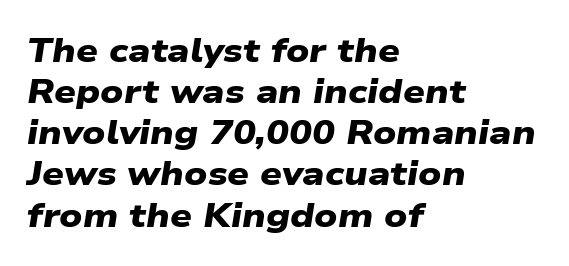
Q: Is the text bold? A: Yes.
Q: Is the typeface a serif or a sans-serif typeface? A: Sans-serif.
Q: Is the text underlined? A: No.
Q: How is the paragraph aligned? A: Left-aligned.
Q: Is the spacing between letters normal or unusually wide? A: Normal.
Q: Width (condensed, normal, or wide)? A: Wide.
Q: Stroke contrast? A: Low.
Q: x-height? A: Medium.
Q: Monospaced? A: No.
